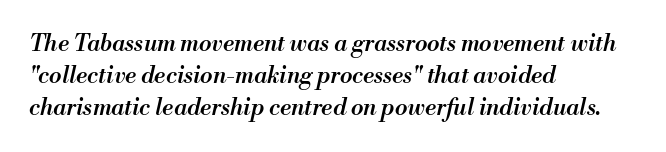
{"italic": "yes", "lean": "right", "slant_degrees": 13, "bold": "semi", "underline": "no", "align": "left", "line_spacing": "normal", "line_spacing_ratio": 1.39, "letter_spacing": "normal", "letter_spacing_em": 0.0, "glyph_px": 23}
